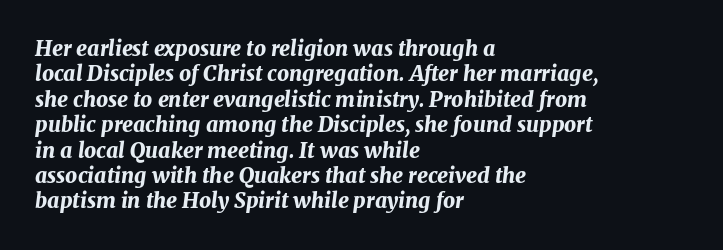
{"italic": "yes", "lean": "right", "slant_degrees": 7, "bold": "yes", "underline": "no", "align": "left", "line_spacing_ratio": 1.21, "letter_spacing": "normal", "letter_spacing_em": 0.0, "glyph_px": 21}
